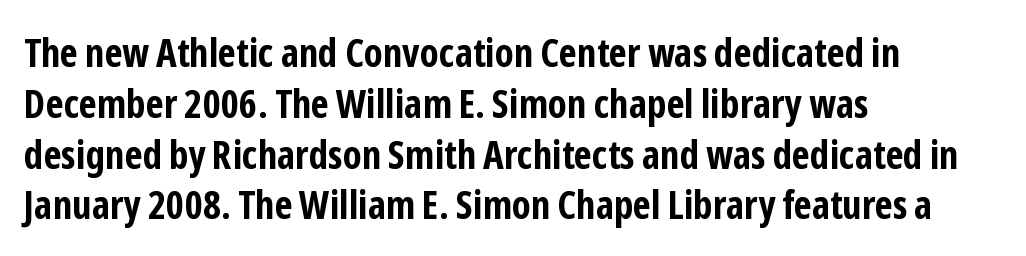
{"serif": "no", "italic": "no", "bold": "yes", "weight": "bold", "width": "condensed", "stroke_contrast": "low", "x_height": "medium", "monospaced": "no", "underline": "no", "align": "left", "line_spacing": "normal", "line_spacing_ratio": 1.27, "letter_spacing": "normal", "letter_spacing_em": 0.0, "glyph_px": 40}
